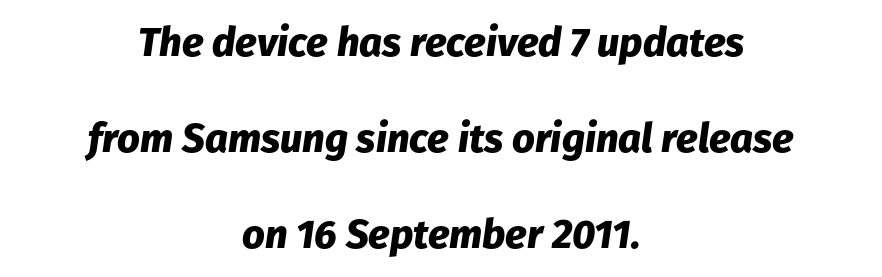
The image shows 40 px heavy type, italic (leaning right); set centered, loose line spacing (2.4x), normal letter spacing, not underlined; low stroke contrast and a medium x-height.
